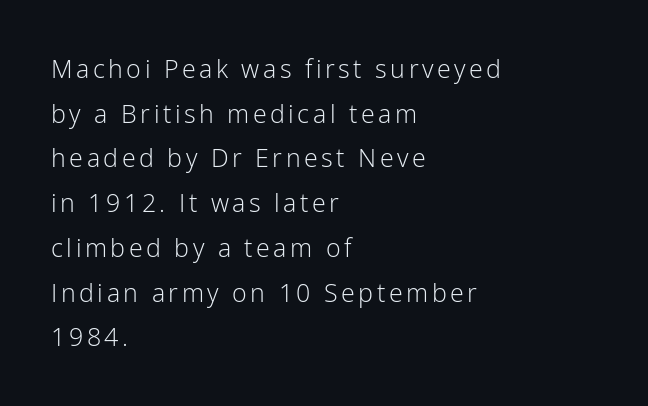
{"italic": "no", "bold": "no", "underline": "no", "align": "left", "line_spacing_ratio": 1.79, "glyph_px": 25}
